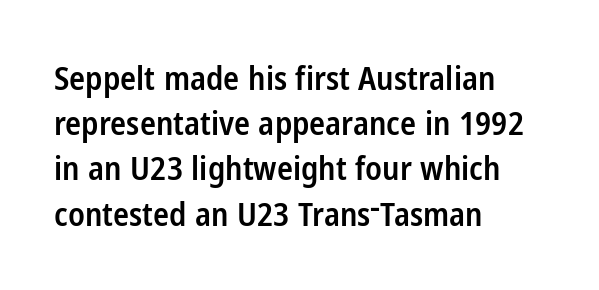
{"serif": "no", "italic": "no", "bold": "semi", "weight": "semibold", "width": "condensed", "stroke_contrast": "low", "x_height": "medium", "monospaced": "no", "underline": "no", "align": "left", "line_spacing": "normal", "line_spacing_ratio": 1.37, "letter_spacing": "normal", "letter_spacing_em": 0.0, "glyph_px": 33}
